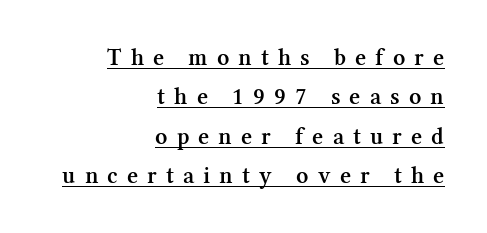
Q: Is the text bold? A: Semi-bold.
Q: Is the text italic (slanted)? A: No, it is upright.
Q: Is the text underlined? A: Yes.
Q: How is the paragraph aligned? A: Right-aligned.
Q: Is the spacing between letters normal or unusually wide? A: Unusually wide.
Q: Is the spacing between lines tight, normal or loose? A: Normal.
